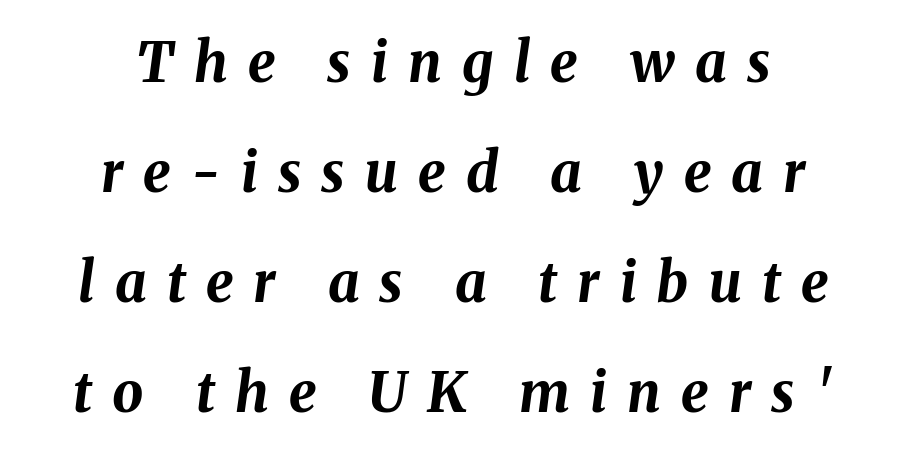
The image shows 55 px bold type, italic (leaning right); set centered, loose line spacing (2.0x), unusually wide letter spacing (+0.37 em), not underlined; medium stroke contrast and a medium x-height.
